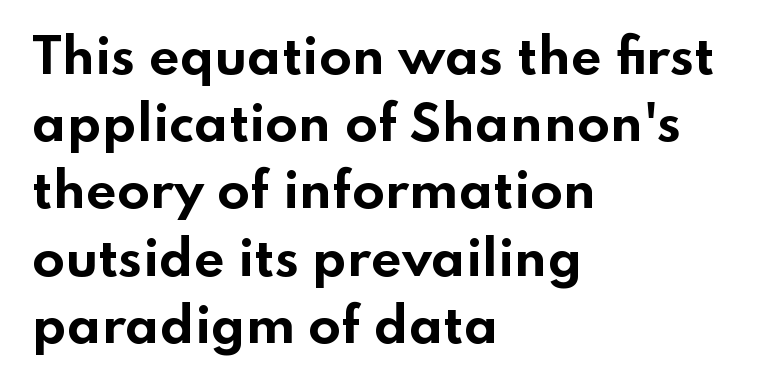
The image shows 48 px bold, wide sans-serif type, upright; set left-aligned, normal line spacing (1.4x), normal letter spacing, not underlined; low stroke contrast and a small x-height.
